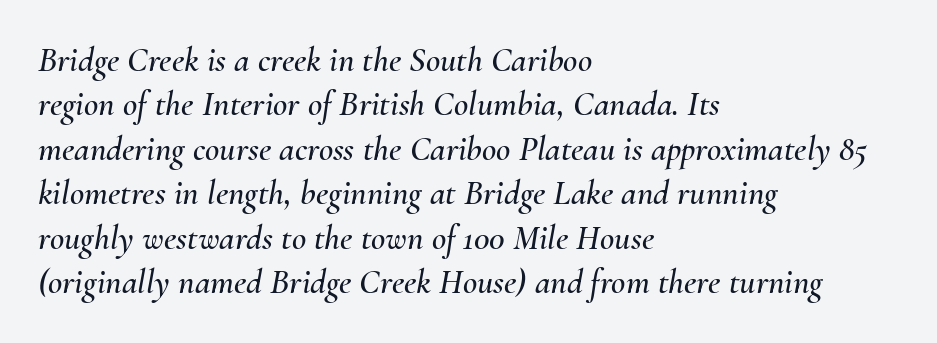
Reading down the column, the eye jumps a familiar distance to each next line. Look at the tracking — it's just the regular setting, nothing added. Does the lettering tilt? It does — this is italic. The glyphs are unaccompanied by any horizontal stroke below them. Here the designer chose a conventional face with non-uniform glyph widths. Horizontal alignment here is leftward, the default for most running prose.
